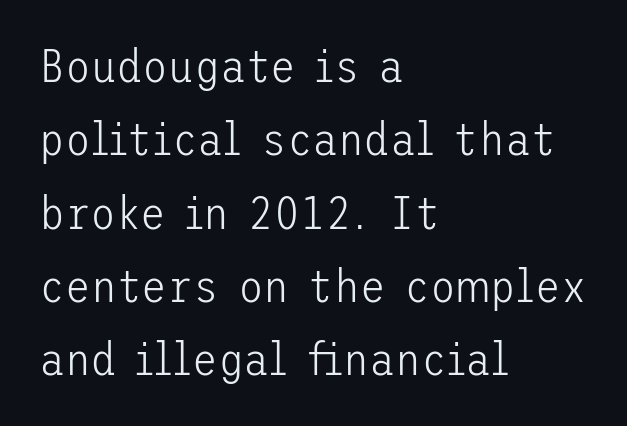
Q: Is the text bold? A: No.
Q: Is the text italic (slanted)? A: No, it is upright.
Q: Is the typeface a serif or a sans-serif typeface? A: Sans-serif.
Q: Is the text underlined? A: No.
Q: How is the paragraph aligned? A: Left-aligned.
Q: Is the spacing between letters normal or unusually wide? A: Normal.
Q: Is the spacing between lines tight, normal or loose? A: Normal.
Q: Width (condensed, normal, or wide)? A: Normal.
Q: Stroke contrast? A: Low.
Q: x-height? A: Medium.
